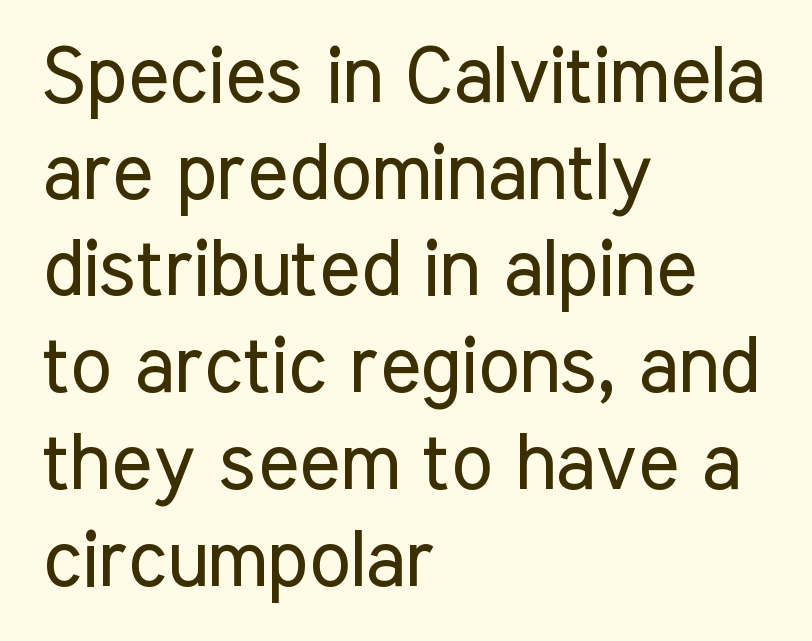
Nobody touched the tracking dial on this one. A sans-serif font was chosen for this passage. Each row of text sits above clean, open space. This is roman type, the default non-slanted kind. A typesetter would call this proportional, since set widths differ per character.
